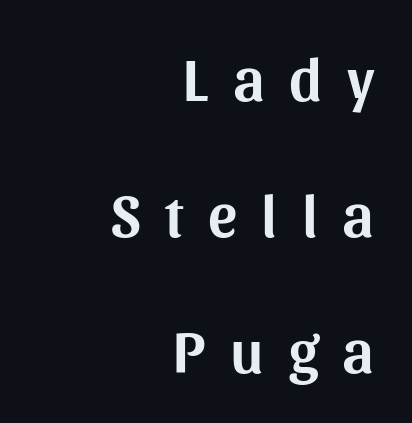
The image shows 61 px sans-serif type, upright; set right-aligned, loose line spacing (2.23x), unusually wide letter spacing (+0.4 em), not underlined; medium stroke contrast and a medium x-height.
